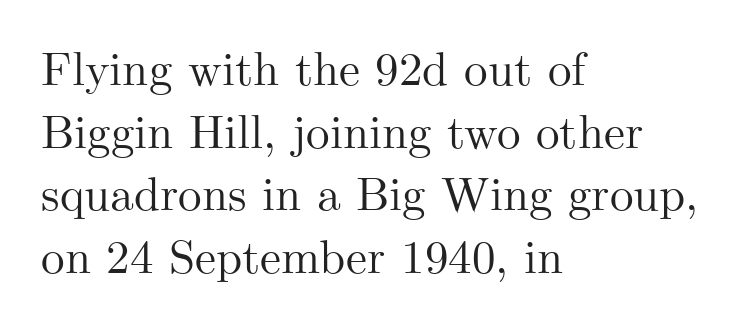
Notice how the passage keeps a crisp vertical edge on the left only. Baseline-to-baseline distance is the conventional proportion of letter height. Type without underlining. Italic? Not at all — the glyphs are vertical. Compared with typical body copy, the letter spacing here is the same.
